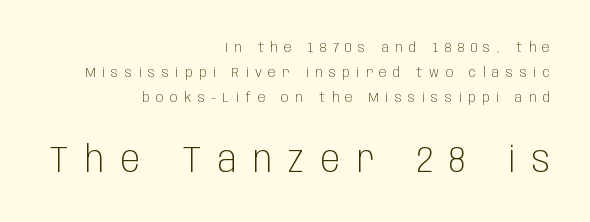
The image shows 36 px light, condensed sans-serif type, upright; set right-aligned, line spacing 1.77x, unusually wide letter spacing (+0.46 em), not underlined; the second (bottom) block is 2.57x larger; low stroke contrast and a large x-height.
